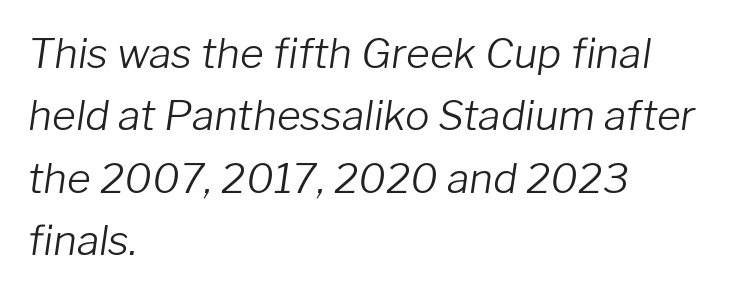
The image shows 41 px light type, italic (leaning right); set left-aligned, normal line spacing (1.52x), normal letter spacing, not underlined; low stroke contrast and a medium x-height.
